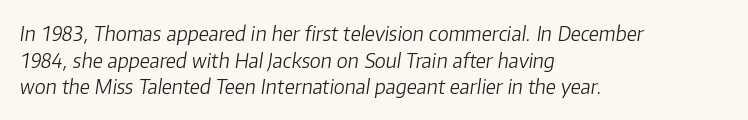
Q: Is the text bold? A: No.
Q: Is the text italic (slanted)? A: Yes, it leans right by about 8 degrees.
Q: Is the text underlined? A: No.
Q: How is the paragraph aligned? A: Left-aligned.
Q: Is the spacing between letters normal or unusually wide? A: Normal.
Q: Is the spacing between lines tight, normal or loose? A: Normal.
